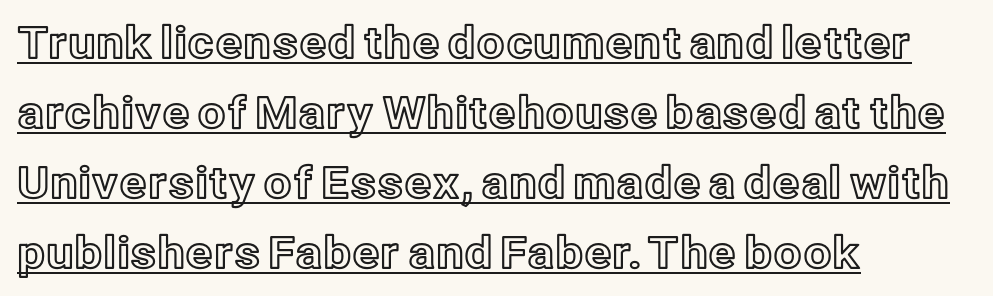
The image shows 44 px text type, upright; set left-aligned, normal line spacing (1.59x), normal letter spacing, underlined; a medium x-height.
